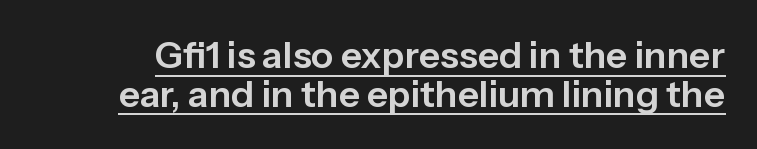
Q: Is the text italic (slanted)? A: No, it is upright.
Q: Is the typeface a serif or a sans-serif typeface? A: Sans-serif.
Q: Is the text underlined? A: Yes.
Q: Is the spacing between letters normal or unusually wide? A: Normal.
Q: Is the spacing between lines tight, normal or loose? A: Tight.
Q: Width (condensed, normal, or wide)? A: Normal.
Q: Stroke contrast? A: Low.
Q: x-height? A: Medium.
Q: Monospaced? A: No.
